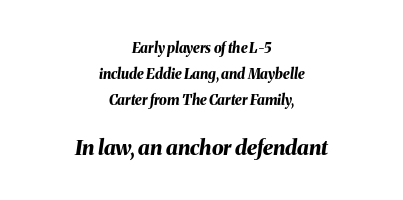
{"italic": "yes", "lean": "right", "slant_degrees": 8, "bold": "yes", "underline": "no", "align": "center", "line_spacing_ratio": 1.86, "letter_spacing": "normal", "letter_spacing_em": 0.0, "larger_block": "second", "size_ratio": 1.5, "glyph_px": 21}
